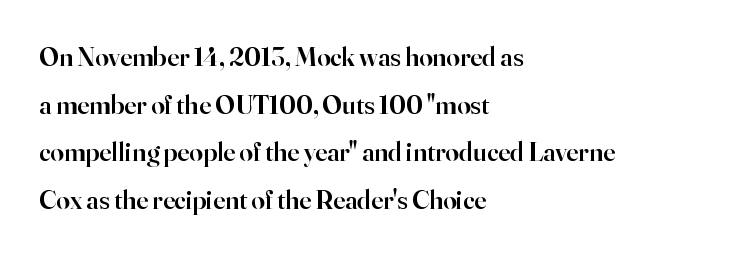
{"italic": "no", "bold": "semi", "underline": "no", "align": "left", "line_spacing_ratio": 1.76, "letter_spacing": "normal", "letter_spacing_em": 0.0, "glyph_px": 27}
